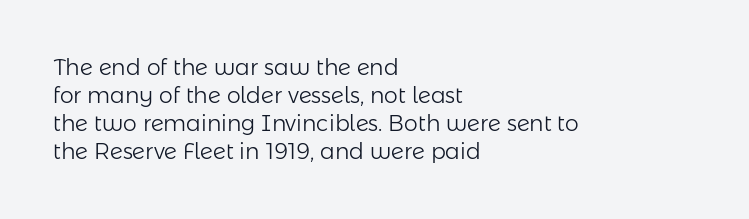
Normally led — the rows are evenly, conventionally spaced. Underlining? Definitely not there. The axis of the letterforms is exactly vertical. The passage is arranged the way most books set body copy — flush left. Default kerning and tracking; the words read as compact shapes.
